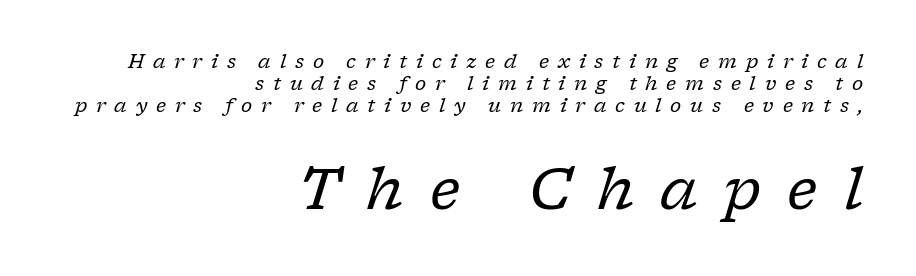
Q: Is the text bold? A: No.
Q: Is the text italic (slanted)? A: Yes, it leans right by about 17 degrees.
Q: Is the typeface a serif or a sans-serif typeface? A: Serif.
Q: Is the text underlined? A: No.
Q: How is the paragraph aligned? A: Right-aligned.
Q: Is the spacing between letters normal or unusually wide? A: Unusually wide.
Q: Which block of text is set in a larger size, the first (top) or the second (bottom)? A: The second (bottom) one.
Q: Width (condensed, normal, or wide)? A: Normal.
Q: Stroke contrast? A: Low.
Q: x-height? A: Medium.
Q: Monospaced? A: No.
